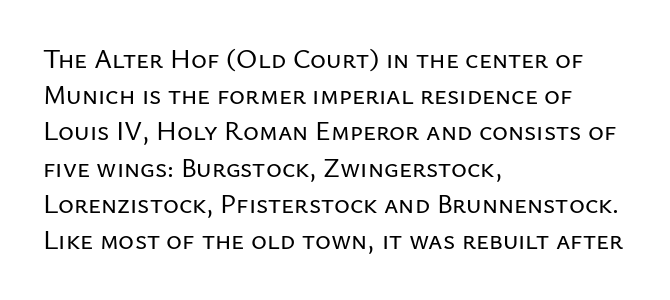
A normal amount of white space separates one row of letters from the next. Rendered with straight, roman letterforms. Rule under the text: the space is simply empty. Glyph-to-glyph distance matches everyday printed text. Horizontal alignment here is leftward, the default for most running prose.
